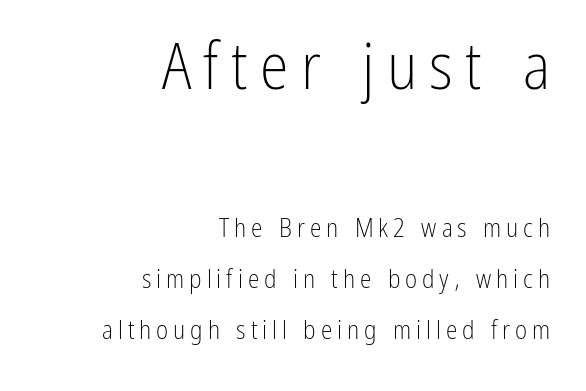
Proportional: the letters do not fall into vertical columns. A roman cut, with each character standing at attention. The earlier block is typeset at a bigger size than the later block. A typesetter would call this leading open, well beyond the default. Stroke mass is kept to a normal reading level or below. Has an underline been added? It has not.
